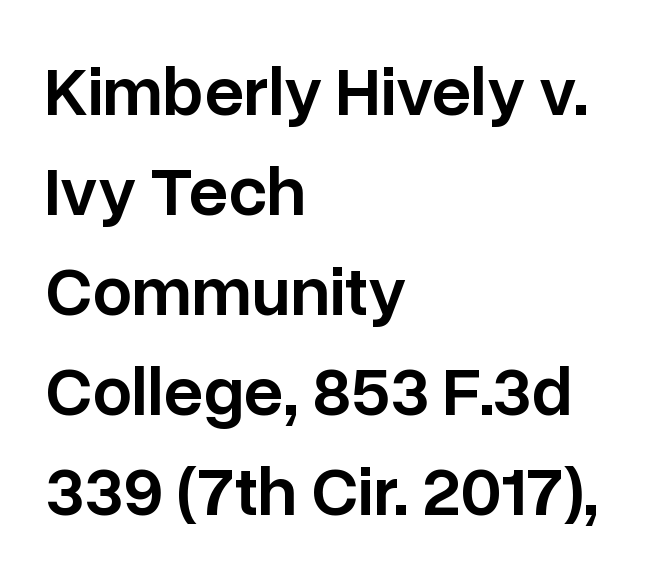
The image shows 70 px semibold sans-serif type, upright; set left-aligned, normal line spacing (1.43x), normal letter spacing, not underlined; low stroke contrast and a medium x-height.
